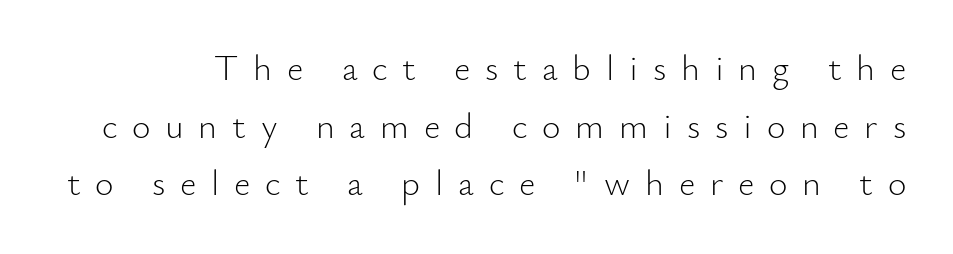
{"serif": "no", "italic": "no", "bold": "no", "weight": "light", "width": "normal", "stroke_contrast": "low", "x_height": "small", "monospaced": "no", "underline": "no", "line_spacing": "normal", "line_spacing_ratio": 1.6, "letter_spacing": "wide", "letter_spacing_em": 0.41, "glyph_px": 36}
